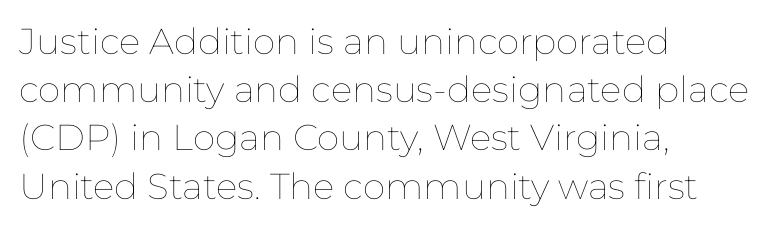
{"italic": "no", "bold": "no", "weight": "thin", "width": "normal", "stroke_contrast": "low", "x_height": "medium", "monospaced": "no", "underline": "no", "align": "left", "line_spacing": "normal", "line_spacing_ratio": 1.34, "letter_spacing": "normal", "letter_spacing_em": 0.0, "glyph_px": 36}
